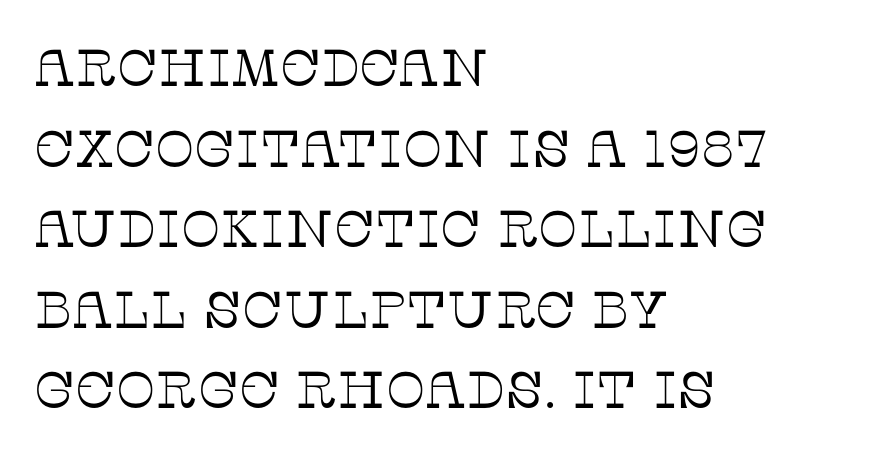
{"serif": "yes", "italic": "no", "bold": "no", "weight": "thin", "width": "normal", "stroke_contrast": "low", "x_height": "large", "monospaced": "no", "underline": "no", "align": "left", "line_spacing": "normal", "line_spacing_ratio": 1.55, "letter_spacing": "normal", "letter_spacing_em": 0.0, "glyph_px": 52}
